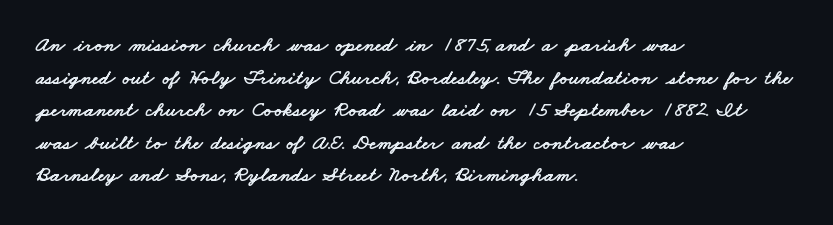
How are the letters spaced? Ordinarily, with no added tracking. The typesetter chose a ragged-right arrangement here. Rule under the text: the space is simply empty. Each new line begins a customary step beneath the previous one.
